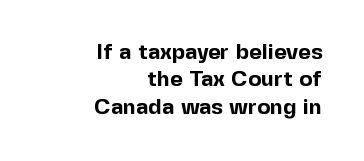
Q: Is the text bold? A: Yes.
Q: Is the text italic (slanted)? A: No, it is upright.
Q: Is the text underlined? A: No.
Q: How is the paragraph aligned? A: Right-aligned.
Q: Is the spacing between letters normal or unusually wide? A: Normal.
Q: Is the spacing between lines tight, normal or loose? A: Normal.
